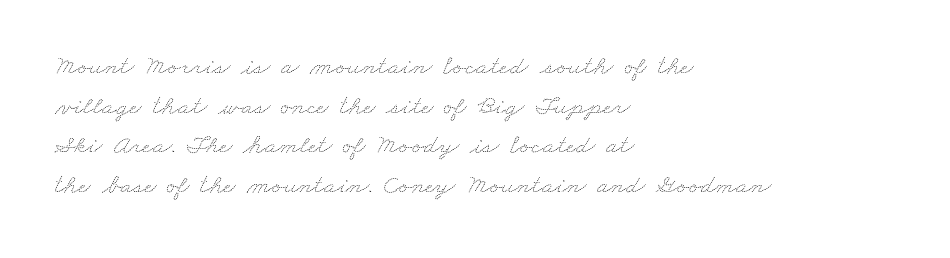
The image shows 27 px text type; set left-aligned, normal line spacing (1.47x), normal letter spacing, not underlined.
